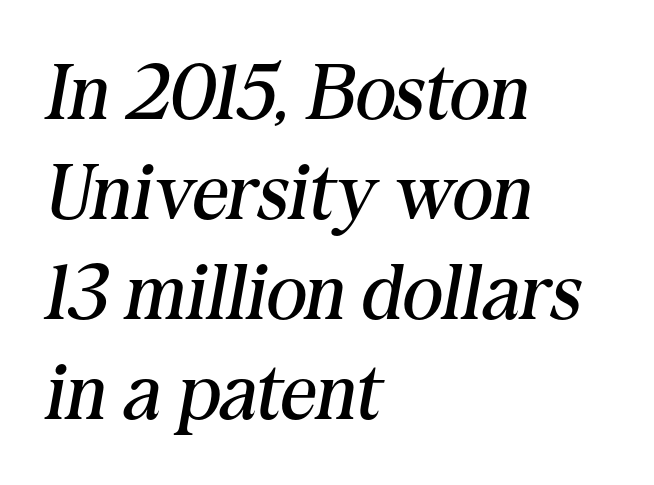
The image shows 78 px regular-weight serif type, italic (leaning right); set left-aligned, normal line spacing (1.28x), normal letter spacing, not underlined; medium stroke contrast and a medium x-height.
